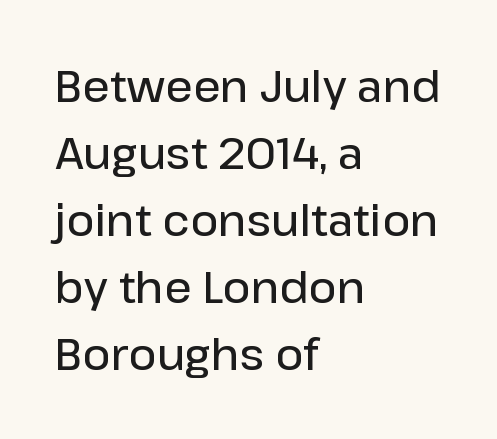
I'd describe the lettering as semibold — firm but not a full bold. Tracking here is standard; glyphs follow each other at the usual distance. The typography opts for an upright posture over an oblique one. A bare baseline throughout the passage.
